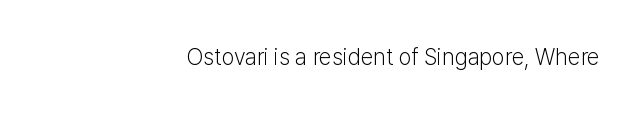
{"italic": "no", "bold": "no", "underline": "no", "align": "right", "letter_spacing": "normal", "letter_spacing_em": 0.0, "glyph_px": 23}
